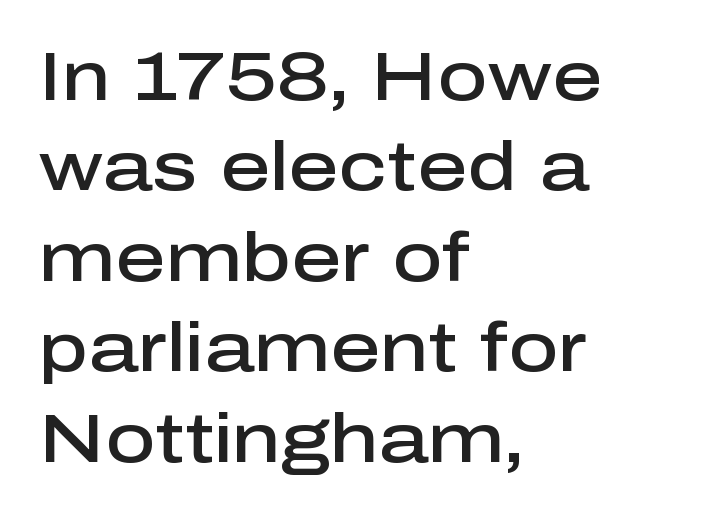
The image shows 69 px semibold sans-serif type, upright; set left-aligned, normal line spacing (1.31x), normal letter spacing, not underlined; low stroke contrast and a medium x-height.
